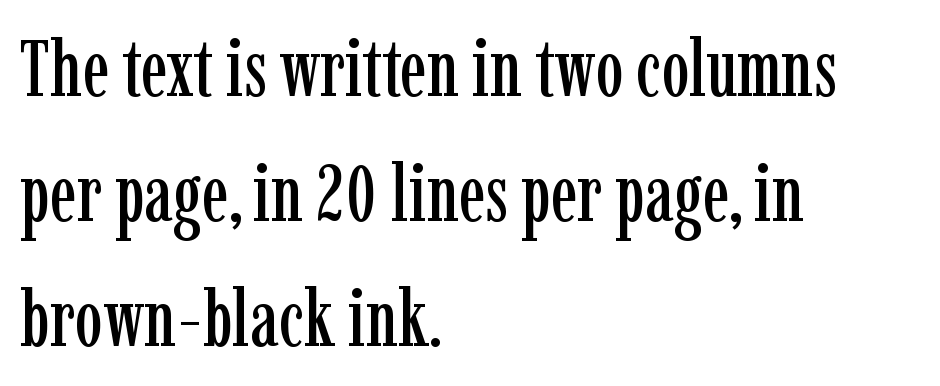
Q: Is the text italic (slanted)? A: No, it is upright.
Q: Is the typeface a serif or a sans-serif typeface? A: Serif.
Q: Is the text underlined? A: No.
Q: How is the paragraph aligned? A: Left-aligned.
Q: Is the spacing between letters normal or unusually wide? A: Normal.
Q: Is the spacing between lines tight, normal or loose? A: Normal.
Q: Width (condensed, normal, or wide)? A: Condensed.
Q: Stroke contrast? A: Low.
Q: x-height? A: Medium.
Q: Monospaced? A: No.
